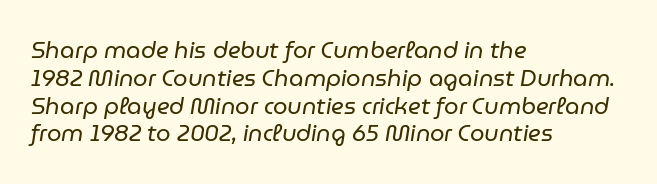
{"italic": "yes", "lean": "right", "slant_degrees": 9, "bold": "no", "underline": "no", "align": "left", "line_spacing_ratio": 1.21, "letter_spacing": "normal", "letter_spacing_em": 0.0, "glyph_px": 23}
